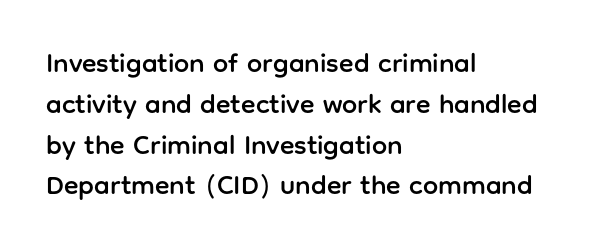
Q: Is the text italic (slanted)? A: No, it is upright.
Q: Is the text underlined? A: No.
Q: How is the paragraph aligned? A: Left-aligned.
Q: Is the spacing between letters normal or unusually wide? A: Normal.
Q: Is the spacing between lines tight, normal or loose? A: Normal.
